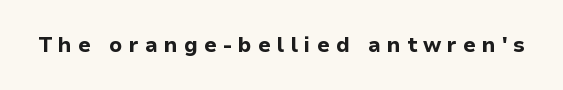
{"italic": "no", "bold": "yes", "underline": "no", "letter_spacing": "wide", "letter_spacing_em": 0.29, "glyph_px": 21}
